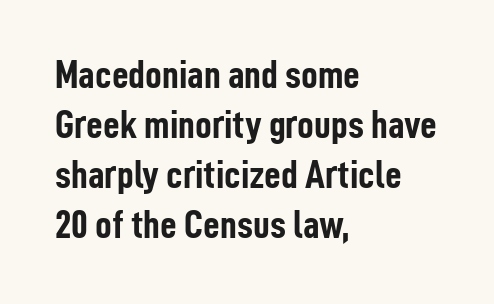
Q: Is the text bold? A: Yes.
Q: Is the text italic (slanted)? A: No, it is upright.
Q: Is the typeface a serif or a sans-serif typeface? A: Sans-serif.
Q: Is the text underlined? A: No.
Q: How is the paragraph aligned? A: Left-aligned.
Q: Is the spacing between letters normal or unusually wide? A: Normal.
Q: Width (condensed, normal, or wide)? A: Condensed.
Q: Stroke contrast? A: Low.
Q: x-height? A: Medium.
Q: Monospaced? A: No.
